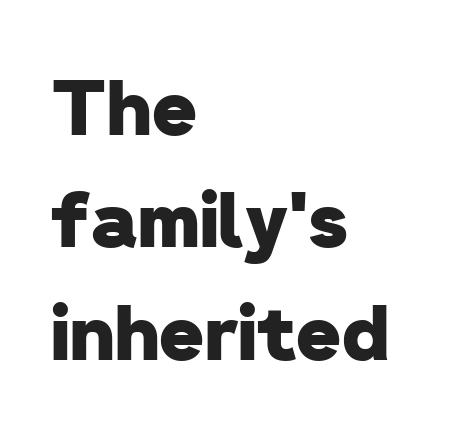
The strip under each line holds only bare page. What stands out about the letter spacing? Nothing — it is the standard amount. Stroke terminals: plain, sans-serif. Summary of weight: heavy, a full bold. Reading down the column, the eye jumps a familiar distance to each next line. A student would call this left alignment; a typographer would say flush left, rag right.
